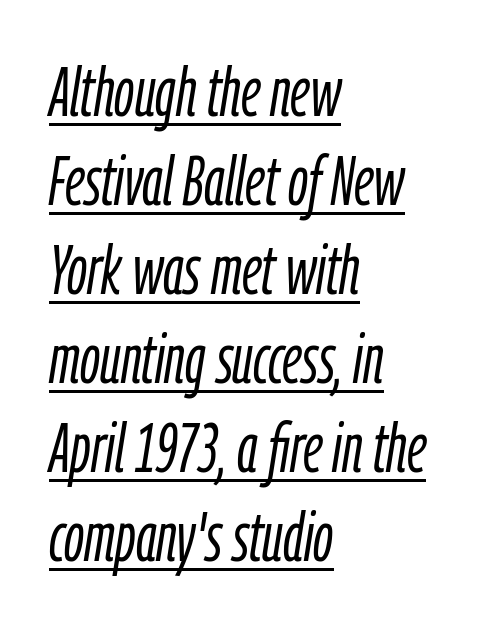
Successive baselines arrive at the customary interval. You could not count columns in this text — the font is proportionally spaced. Weight: regular or lighter. Compared with ordinary roman type, these characters are visibly tilted. Does extra space separate the letters? No, they use regular spacing.
